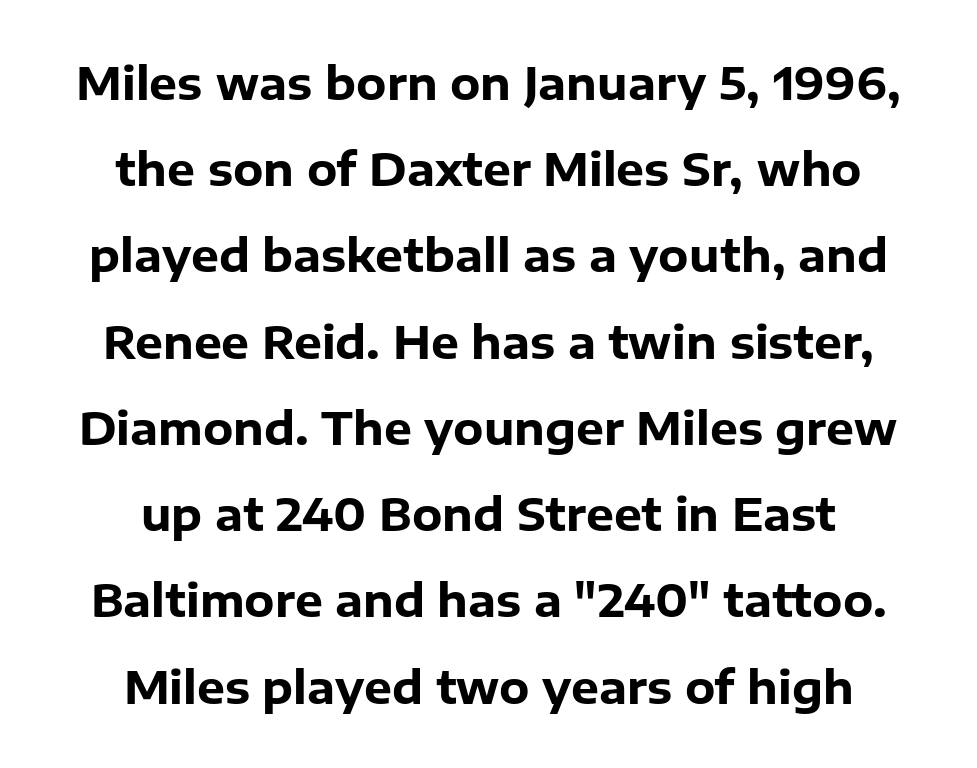
The image shows 44 px heavy sans-serif type, upright; set centered, loose line spacing (1.96x), normal letter spacing, not underlined; low stroke contrast and a medium x-height.
